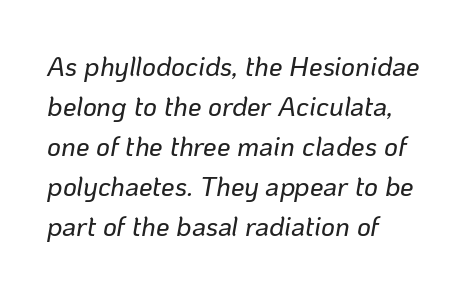
Q: Is the text italic (slanted)? A: Yes, it leans right by about 10 degrees.
Q: Is the text underlined? A: No.
Q: How is the paragraph aligned? A: Left-aligned.
Q: Is the spacing between letters normal or unusually wide? A: Normal.
Q: Is the spacing between lines tight, normal or loose? A: Normal.
